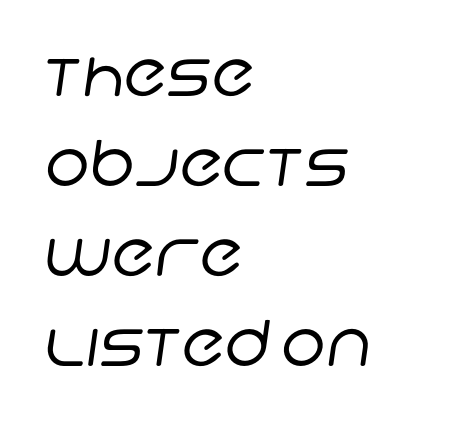
{"serif": "no", "bold": "no", "weight": "regular", "width": "normal", "stroke_contrast": "low", "x_height": "large", "monospaced": "no", "underline": "no", "align": "left", "line_spacing": "normal", "line_spacing_ratio": 1.43, "letter_spacing": "normal", "letter_spacing_em": 0.0, "glyph_px": 63}
